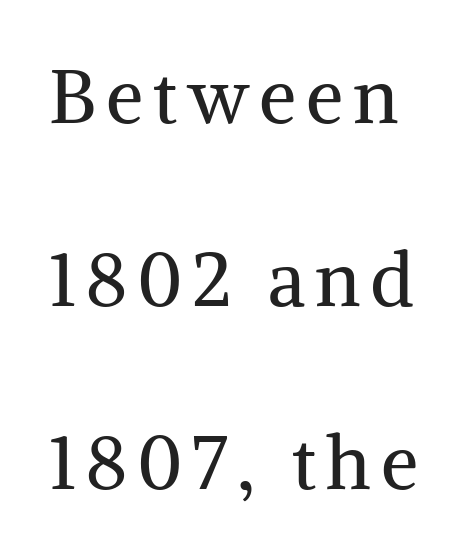
Q: Is the text bold? A: No.
Q: Is the text italic (slanted)? A: No, it is upright.
Q: Is the typeface a serif or a sans-serif typeface? A: Serif.
Q: Is the text underlined? A: No.
Q: Is the spacing between lines tight, normal or loose? A: Loose.
Q: Width (condensed, normal, or wide)? A: Normal.
Q: Stroke contrast? A: Medium.
Q: x-height? A: Medium.
Q: Monospaced? A: No.
